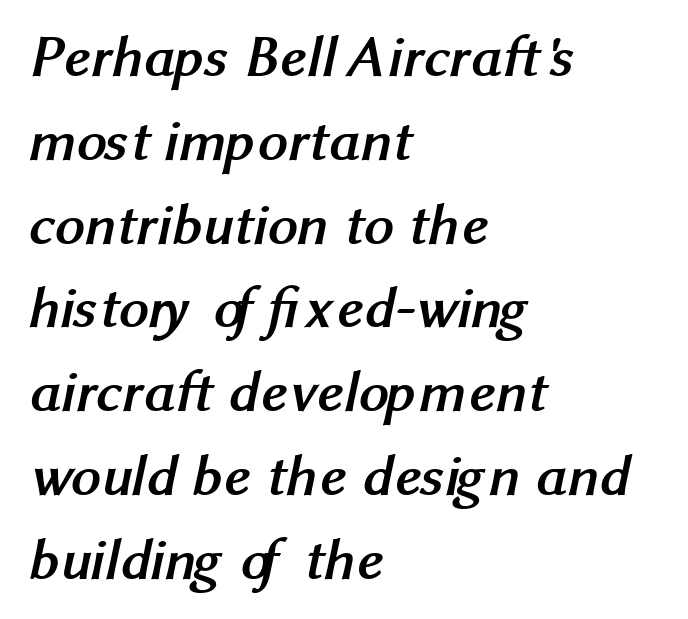
{"serif": "no", "bold": "yes", "weight": "semibold", "width": "normal", "stroke_contrast": "medium", "x_height": "medium", "monospaced": "no", "underline": "no", "align": "left", "line_spacing": "normal", "line_spacing_ratio": 1.42, "letter_spacing": "normal", "letter_spacing_em": 0.0, "glyph_px": 59}
